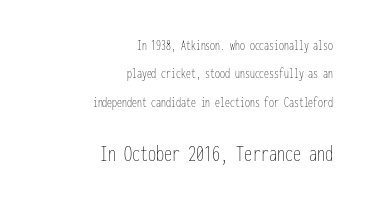
{"italic": "no", "bold": "no", "underline": "no", "align": "right", "line_spacing": "loose", "line_spacing_ratio": 2.03, "letter_spacing": "normal", "letter_spacing_em": 0.0, "larger_block": "second", "size_ratio": 1.64, "glyph_px": 23}
